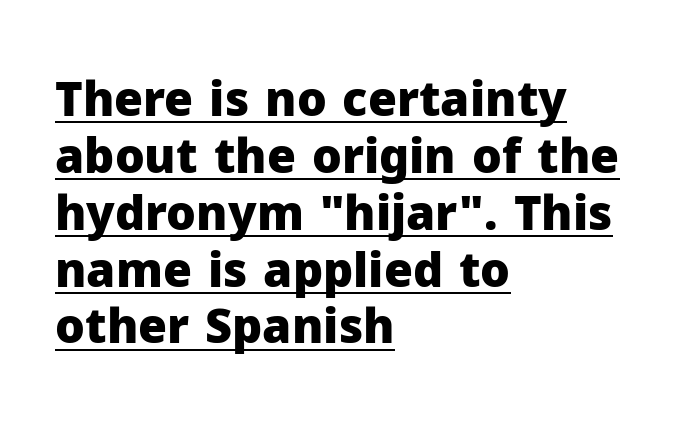
Tall strokes in this sample are plumb rather than angled. You can see a thin bar hugging the bottom of the glyphs. Inter-character spacing is left at the font's built-in metrics. Varying glyph widths throughout — classic text-font behaviour.
